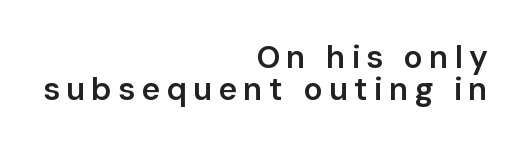
The image shows 32 px semibold sans-serif type, upright; set right-aligned, tight line spacing (1.01x), not underlined; low stroke contrast and a medium x-height.
